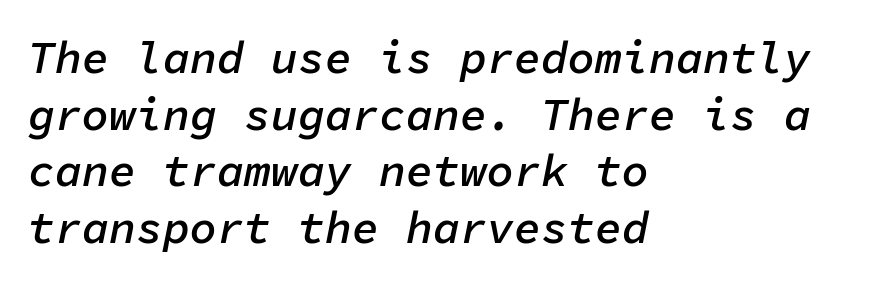
The image shows 45 px semibold type, italic (leaning right), monospaced; set left-aligned, normal line spacing (1.26x), normal letter spacing, not underlined; low stroke contrast and a medium x-height.
